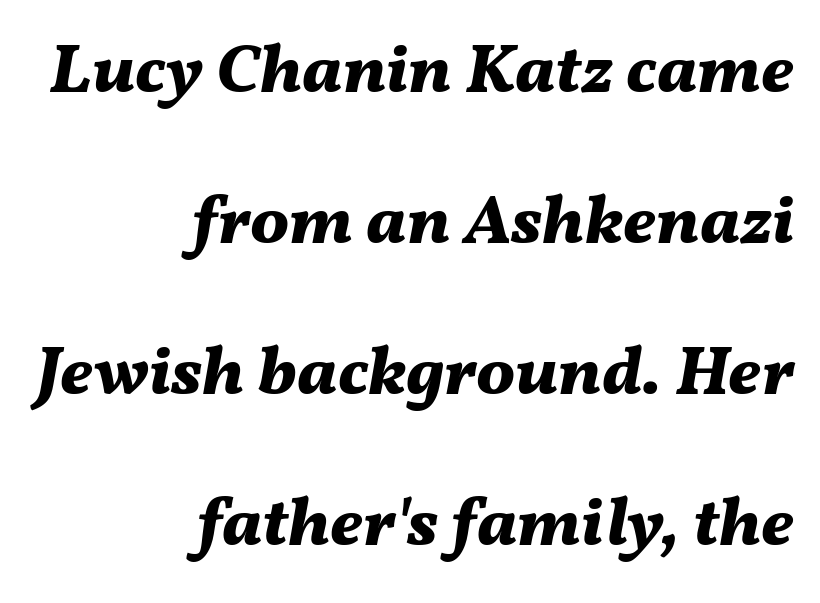
The space directly below the letters is spotless. Airy leading. Which margin do the lines hug? The right one — the left edge is uneven. Observe the lean: these are italic letterforms.
